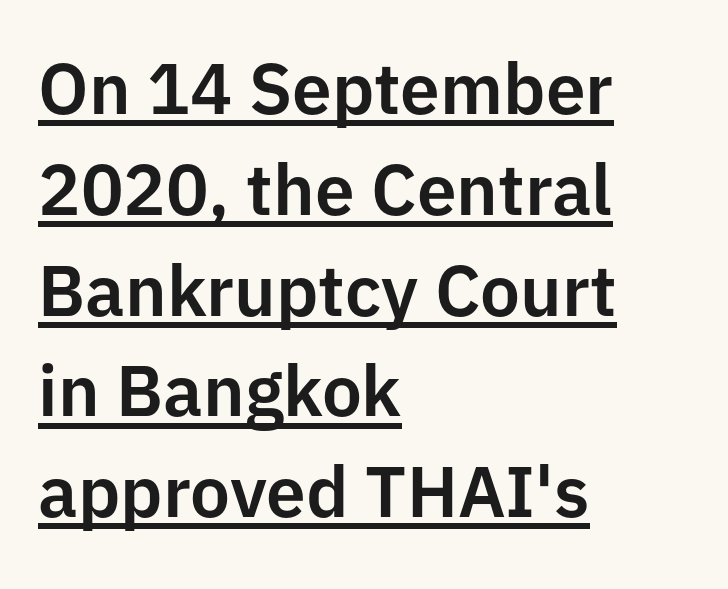
{"serif": "no", "italic": "no", "width": "normal", "stroke_contrast": "low", "x_height": "medium", "monospaced": "no", "underline": "yes", "align": "left", "line_spacing": "normal", "line_spacing_ratio": 1.42, "letter_spacing": "normal", "letter_spacing_em": 0.0, "glyph_px": 71}
